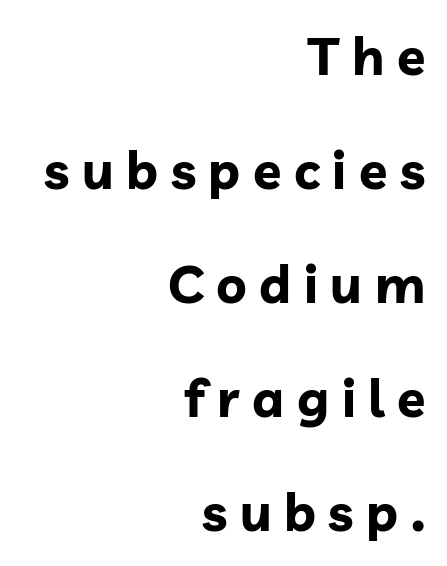
The image shows 52 px bold sans-serif type, upright; set right-aligned, loose line spacing (2.19x), unusually wide letter spacing (+0.24 em), not underlined; low stroke contrast and a medium x-height.
